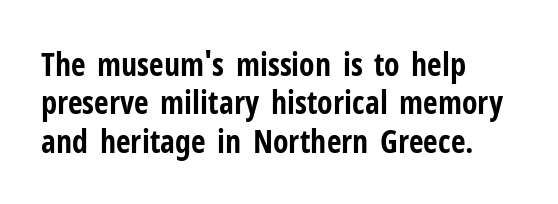
The rendering uses natural spacing where letterforms have individual widths. Rule under the text: the space is simply empty. The tracking reads as untouched default to a designer's eye. Nope, no serifs anywhere on these letters. The lines are quadded left.
